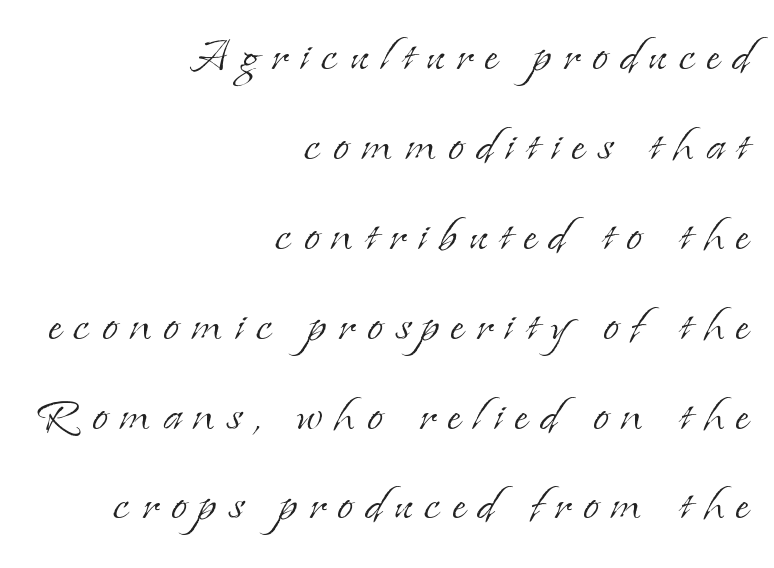
{"serif": "yes", "bold": "no", "weight": "light", "width": "normal", "stroke_contrast": "low", "x_height": "small", "monospaced": "no", "underline": "no", "align": "right", "line_spacing": "normal", "line_spacing_ratio": 1.55, "letter_spacing": "wide", "letter_spacing_em": 0.2, "glyph_px": 58}
